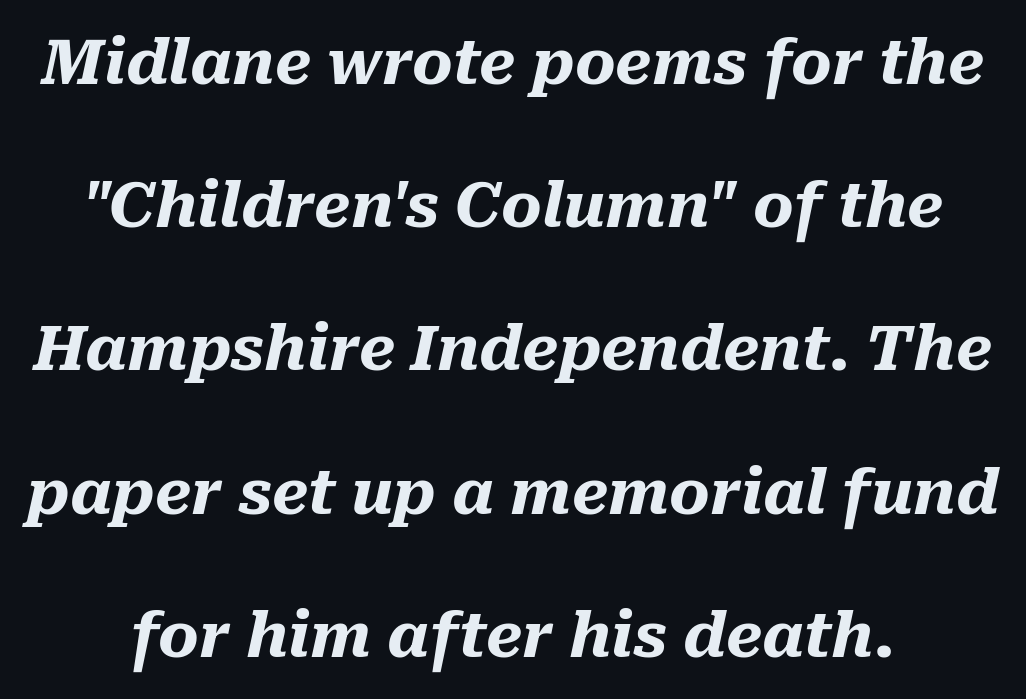
Weight: bold. This block would shrink considerably if given ordinary leading; it's expanded now. Quick note: italic. Spacing verdict: proportional, widths tailored to each character. No word sits above an underline. Between one letter and the next there's only the usual sliver of space.
